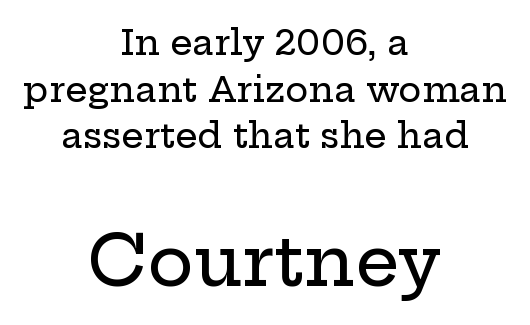
The image shows 70 px wide serif type, upright; set centered, normal line spacing (1.33x), normal letter spacing, not underlined; the second (bottom) block is 2.0x larger; low stroke contrast and a medium x-height.
